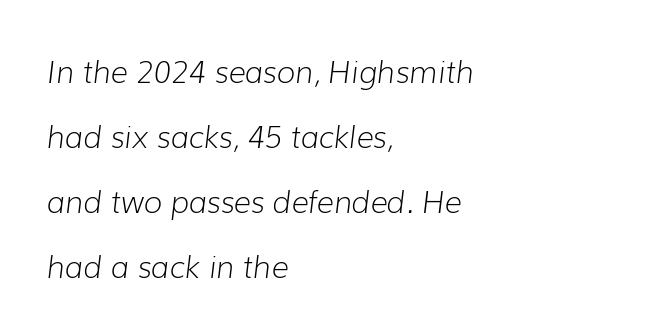
{"italic": "yes", "lean": "right", "slant_degrees": 7, "bold": "no", "weight": "light", "width": "normal", "stroke_contrast": "low", "x_height": "medium", "monospaced": "no", "underline": "no", "align": "left", "line_spacing": "loose", "line_spacing_ratio": 2.17, "letter_spacing": "normal", "letter_spacing_em": 0.0, "glyph_px": 30}
